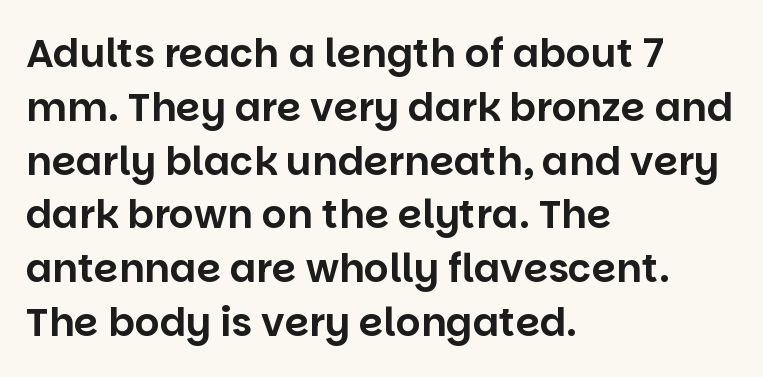
These lines are rendered in a variable-pitch font. Layout note: lines flush left. The rows are spaced the way most documents space them. The foot of each line stays bare and open. There is no visible air inserted between adjacent glyphs.
